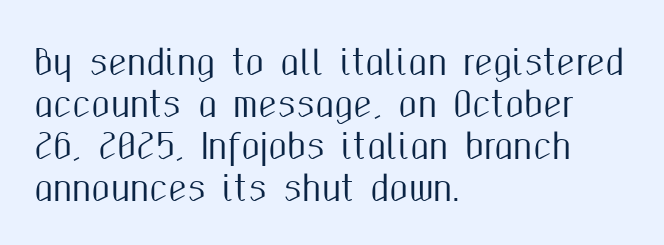
{"serif": "no", "italic": "no", "width": "condensed", "stroke_contrast": "medium", "x_height": "medium", "monospaced": "no", "underline": "no", "align": "left", "line_spacing_ratio": 1.24, "letter_spacing": "normal", "letter_spacing_em": 0.0, "glyph_px": 34}
